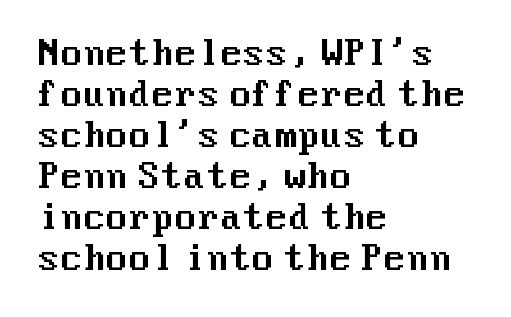
Q: Is the text italic (slanted)? A: No, it is upright.
Q: Is the typeface a serif or a sans-serif typeface? A: Sans-serif.
Q: Is the text underlined? A: No.
Q: How is the paragraph aligned? A: Left-aligned.
Q: Is the spacing between letters normal or unusually wide? A: Normal.
Q: Width (condensed, normal, or wide)? A: Normal.
Q: Stroke contrast? A: Medium.
Q: x-height? A: Medium.
